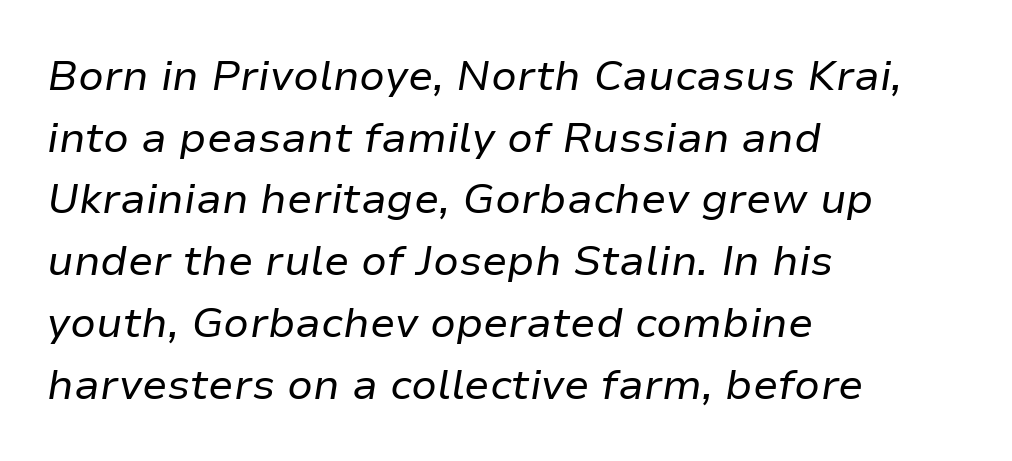
The image shows 42 px regular-weight type, italic (leaning right); set left-aligned, normal line spacing (1.47x), normal letter spacing, not underlined; low stroke contrast and a medium x-height.
